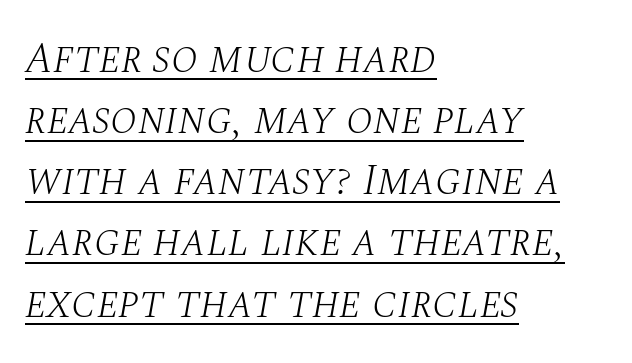
Q: Is the text bold? A: No.
Q: Is the text italic (slanted)? A: Yes, it leans right by about 10 degrees.
Q: Is the typeface a serif or a sans-serif typeface? A: Serif.
Q: Is the text underlined? A: Yes.
Q: How is the paragraph aligned? A: Left-aligned.
Q: Is the spacing between letters normal or unusually wide? A: Normal.
Q: Is the spacing between lines tight, normal or loose? A: Normal.
Q: Width (condensed, normal, or wide)? A: Normal.
Q: Stroke contrast? A: Medium.
Q: x-height? A: Large.
Q: Monospaced? A: No.
